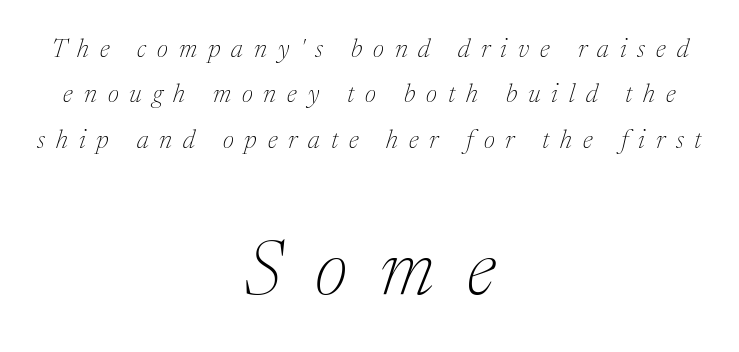
The image shows 78 px thin serif type, italic (leaning right); set centered, line spacing 1.75x, unusually wide letter spacing (+0.42 em), not underlined; the second (bottom) block is 3.0x larger; medium stroke contrast and a medium x-height.
